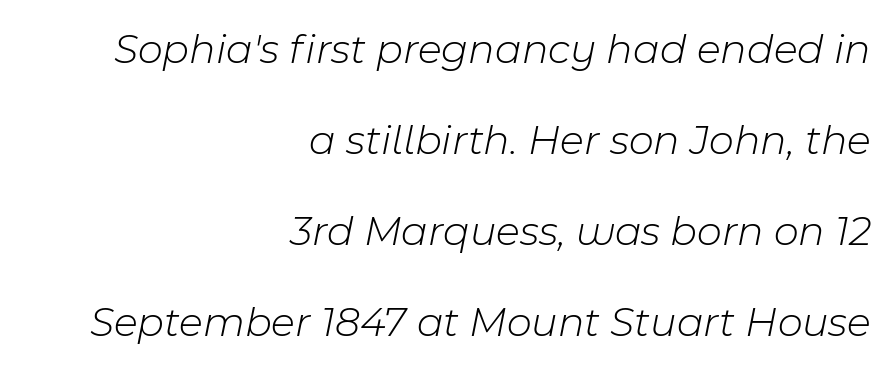
Q: Is the text bold? A: No.
Q: Is the text italic (slanted)? A: Yes, it leans right by about 11 degrees.
Q: Is the text underlined? A: No.
Q: How is the paragraph aligned? A: Right-aligned.
Q: Is the spacing between letters normal or unusually wide? A: Normal.
Q: Is the spacing between lines tight, normal or loose? A: Loose.
Q: Width (condensed, normal, or wide)? A: Normal.
Q: Stroke contrast? A: Low.
Q: x-height? A: Medium.
Q: Monospaced? A: No.
